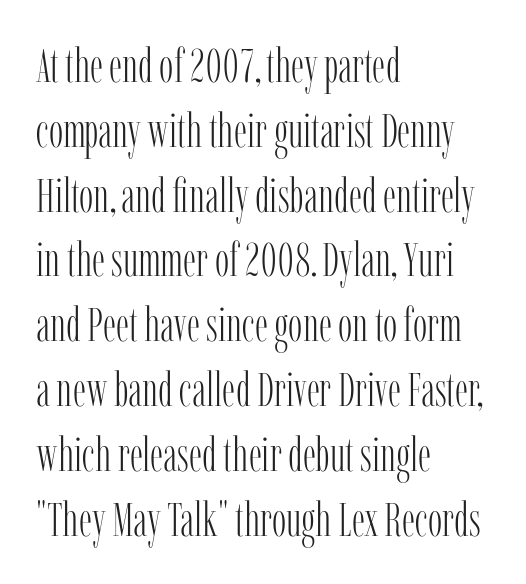
The typesetting does not lean heavy: it is not bold. Leading matches the norm, producing a regular column. The paragraph has a hard left edge and a soft right edge. Examine the stroke ends and you'll spot serifs. You could not count columns in this text — the font is proportionally spaced. You can tell it's not italic because the verticals are truly vertical.
